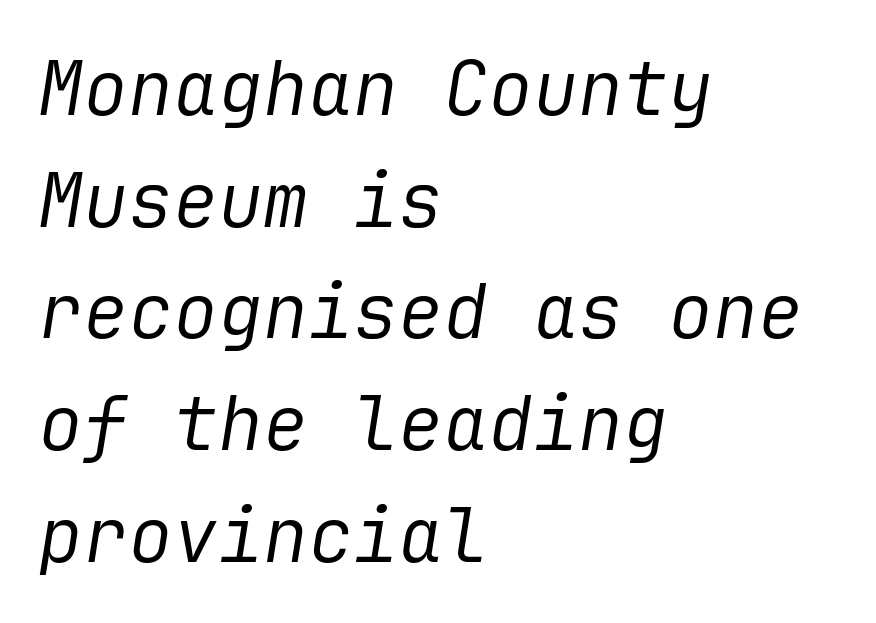
{"italic": "yes", "lean": "right", "slant_degrees": 9, "bold": "no", "weight": "regular", "width": "normal", "stroke_contrast": "low", "x_height": "medium", "underline": "no", "align": "left", "line_spacing": "normal", "line_spacing_ratio": 1.49, "letter_spacing": "normal", "letter_spacing_em": 0.0, "glyph_px": 75}
